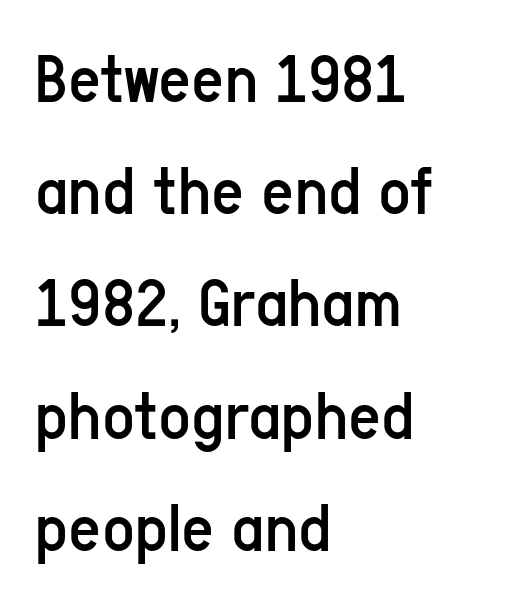
{"serif": "no", "italic": "no", "bold": "no", "weight": "regular", "width": "condensed", "stroke_contrast": "low", "x_height": "medium", "monospaced": "no", "underline": "no", "align": "left", "line_spacing": "normal", "line_spacing_ratio": 1.58, "letter_spacing": "normal", "letter_spacing_em": 0.0, "glyph_px": 71}
